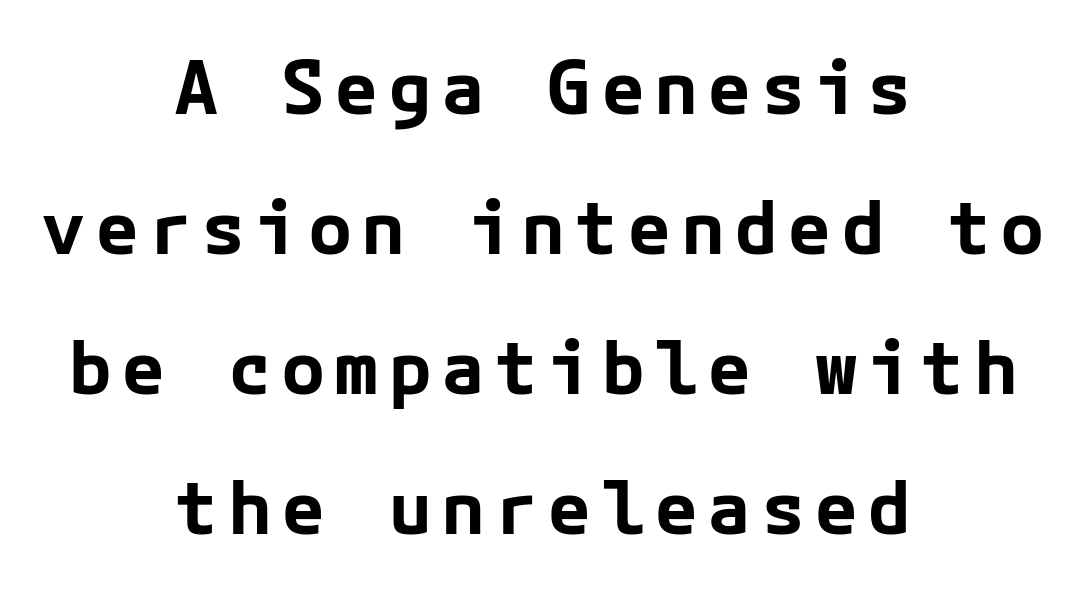
Ascenders rise straight up at ninety degrees. Does the copy run flush right? No — it is centered line by line. Honestly, there is no underline to notice here at all. These words are printed bold, with thick strokes throughout. Does the type have serifs? No, each stem ends abruptly.
